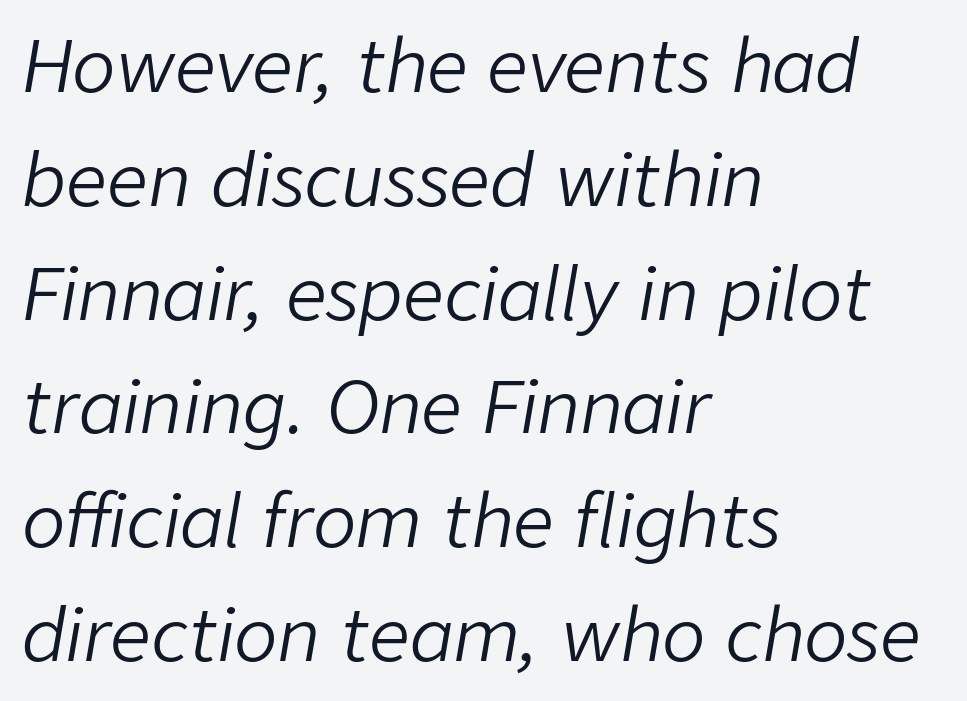
The rendering uses natural spacing where letterforms have individual widths. Check the space under the baseline: it is left empty. The letters sit at their default tracking, neither squeezed nor spread. Baseline-to-baseline distance is the conventional proportion of letter height. This is not heavy type; no bold has been used. A student would call this left alignment; a typographer would say flush left, rag right.
